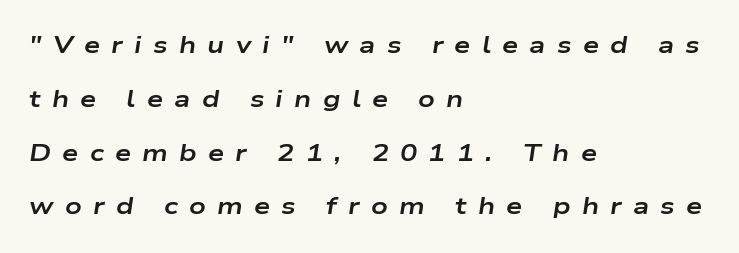
{"italic": "yes", "lean": "right", "slant_degrees": 9, "bold": "yes", "underline": "no", "align": "left", "line_spacing": "loose", "line_spacing_ratio": 2.34, "letter_spacing": "wide", "letter_spacing_em": 0.49, "glyph_px": 23}
